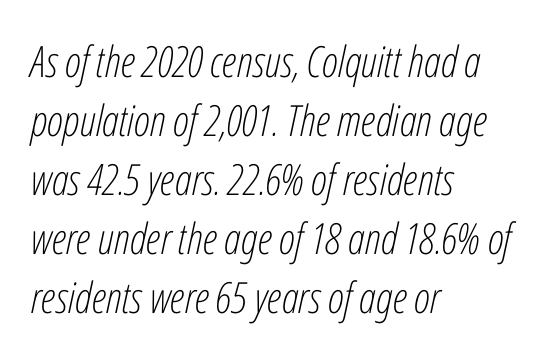
The image shows 43 px light, condensed type, italic (leaning right); set left-aligned, normal line spacing (1.37x), normal letter spacing, not underlined; low stroke contrast and a medium x-height.
